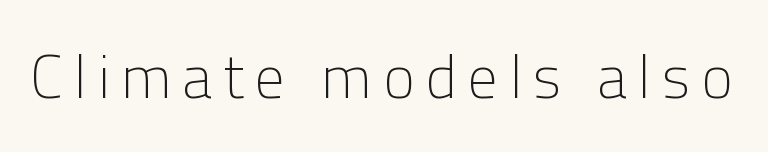
Q: Is the text bold? A: No.
Q: Is the text italic (slanted)? A: No, it is upright.
Q: Is the typeface a serif or a sans-serif typeface? A: Sans-serif.
Q: Is the text underlined? A: No.
Q: Width (condensed, normal, or wide)? A: Normal.
Q: Stroke contrast? A: Low.
Q: x-height? A: Medium.
Q: Monospaced? A: No.
